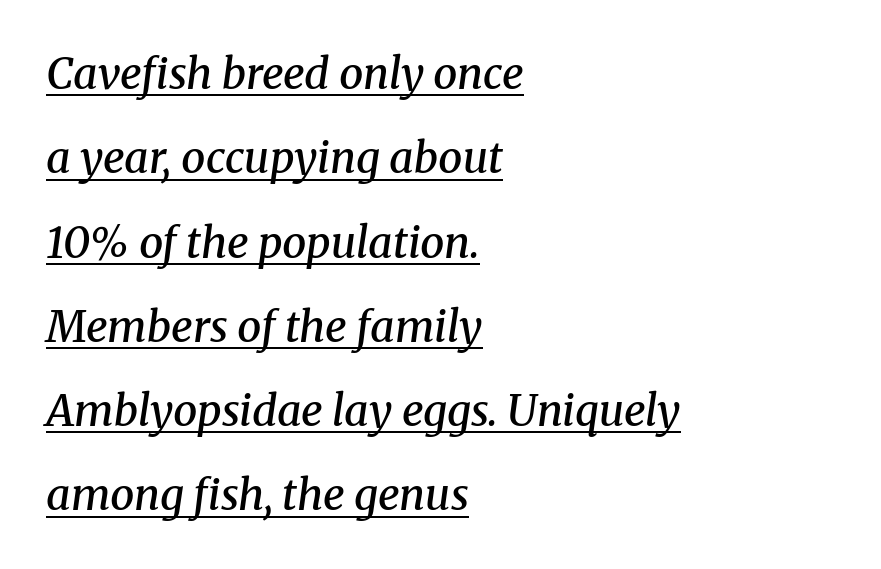
Nobody touched the tracking dial on this one. These words are printed semibold, heavier than regular yet not bold. This sample has the flowing, uneven cadence of proportional lettering. If you drew a ruler down the left edge, every line would touch it. Looking at the ascenders, they clearly lean.
